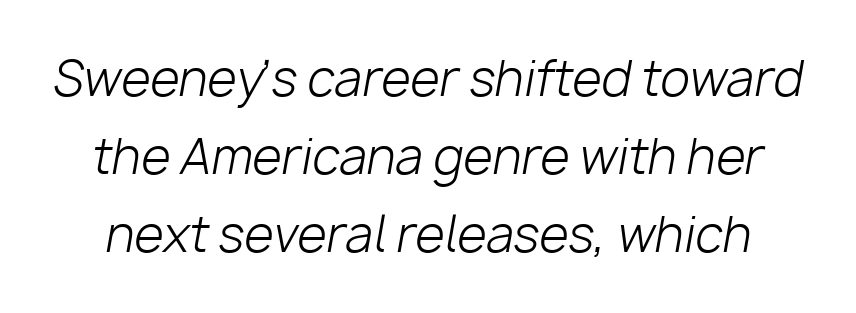
{"italic": "yes", "lean": "right", "slant_degrees": 10, "bold": "no", "weight": "light", "width": "normal", "stroke_contrast": "low", "x_height": "medium", "monospaced": "no", "underline": "no", "line_spacing": "normal", "line_spacing_ratio": 1.63, "letter_spacing": "normal", "letter_spacing_em": 0.0, "glyph_px": 48}
